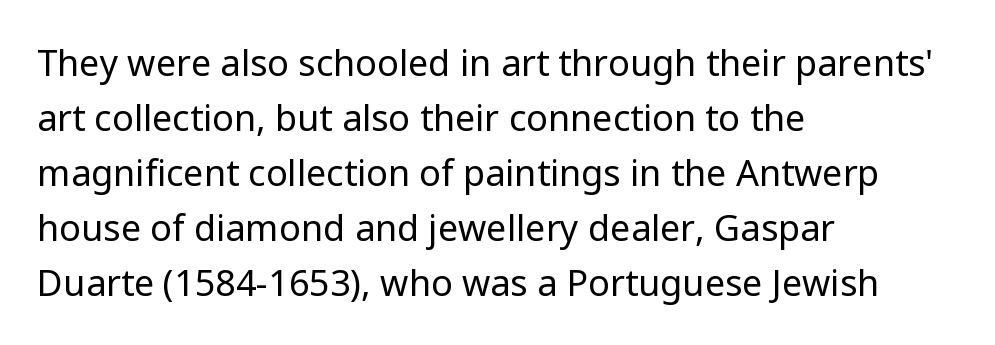
{"serif": "no", "italic": "no", "bold": "no", "weight": "regular", "width": "normal", "stroke_contrast": "low", "x_height": "medium", "monospaced": "no", "underline": "no", "align": "left", "line_spacing": "normal", "line_spacing_ratio": 1.53, "letter_spacing": "normal", "letter_spacing_em": 0.0, "glyph_px": 36}
